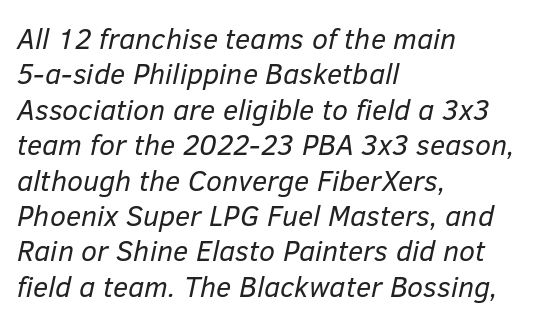
Look at the tracking — it's just the regular setting, nothing added. The font's italic variant was chosen for this text. Here the designer chose a conventional face with non-uniform glyph widths. A quiet, ordinary-to-light weight characterises the typeface. Any mark beneath the type? The region is blank.
